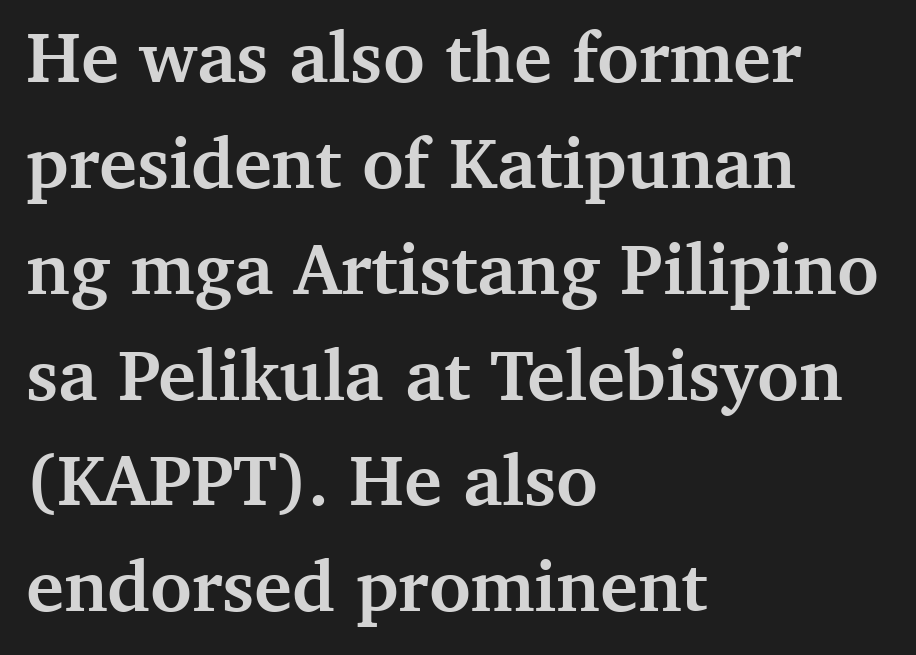
Q: Is the text bold? A: Yes.
Q: Is the text italic (slanted)? A: No, it is upright.
Q: Is the typeface a serif or a sans-serif typeface? A: Serif.
Q: Is the text underlined? A: No.
Q: How is the paragraph aligned? A: Left-aligned.
Q: Is the spacing between letters normal or unusually wide? A: Normal.
Q: Is the spacing between lines tight, normal or loose? A: Normal.
Q: Width (condensed, normal, or wide)? A: Normal.
Q: Stroke contrast? A: Medium.
Q: x-height? A: Medium.
Q: Monospaced? A: No.
